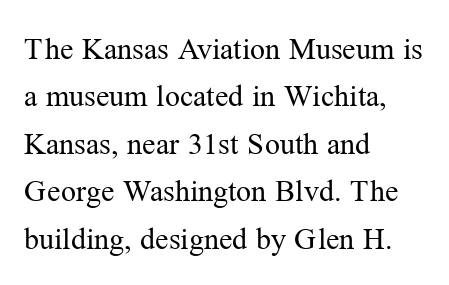
The image shows 30 px regular-weight serif type, upright; set left-aligned, normal line spacing (1.58x), normal letter spacing, not underlined; medium stroke contrast and a medium x-height.
